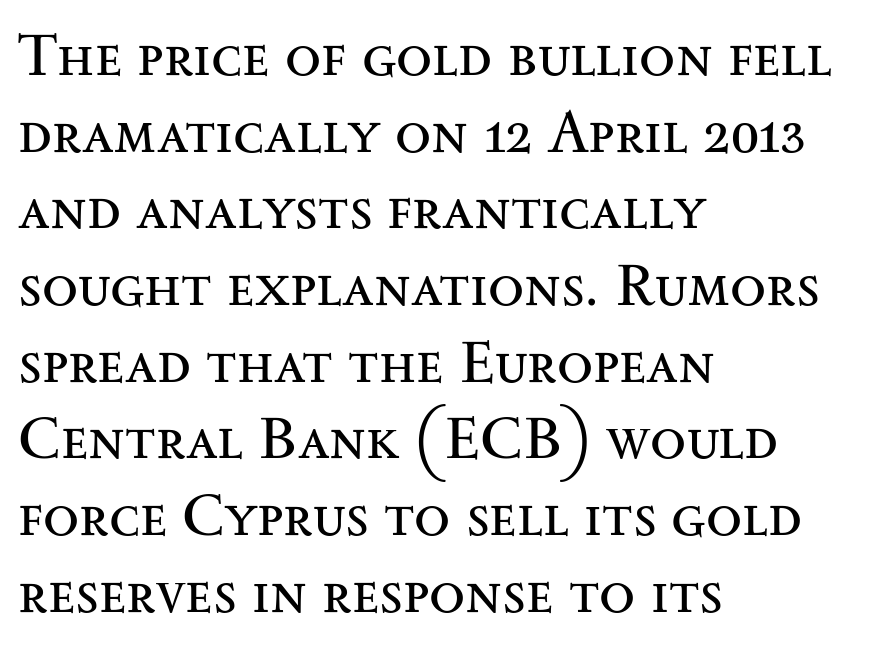
Each letter's strokes conclude with small projecting serifs. The typography opts for an upright posture over an oblique one. Reading down the column, the eye jumps a familiar distance to each next line. The letters advance in unequal steps, a hallmark of proportional type. Each stroke keeps to a modest, everyday thickness or less. Inter-character spacing is left at the font's built-in metrics.
